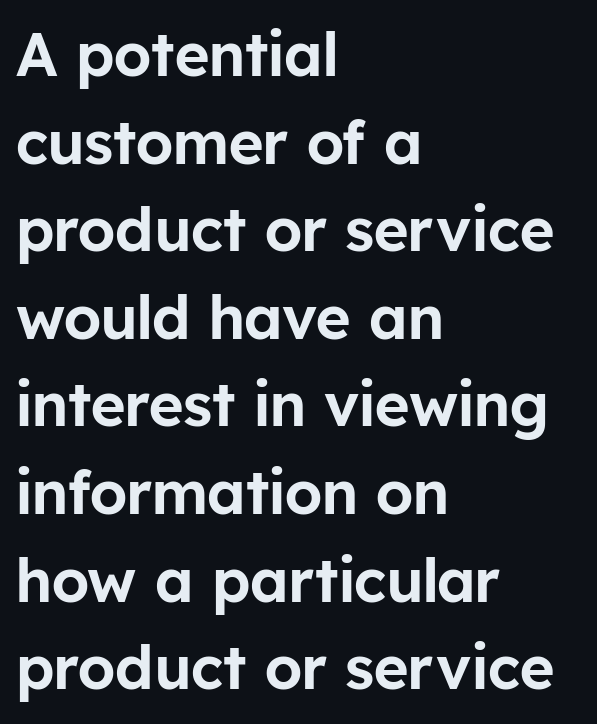
The image shows 60 px sans-serif type, upright; set left-aligned, normal line spacing (1.46x), normal letter spacing, not underlined; low stroke contrast and a medium x-height.
